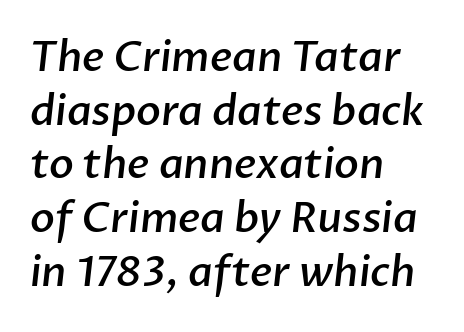
The image shows 41 px semibold sans-serif type; set left-aligned, normal line spacing (1.31x), normal letter spacing, not underlined; low stroke contrast and a medium x-height.
